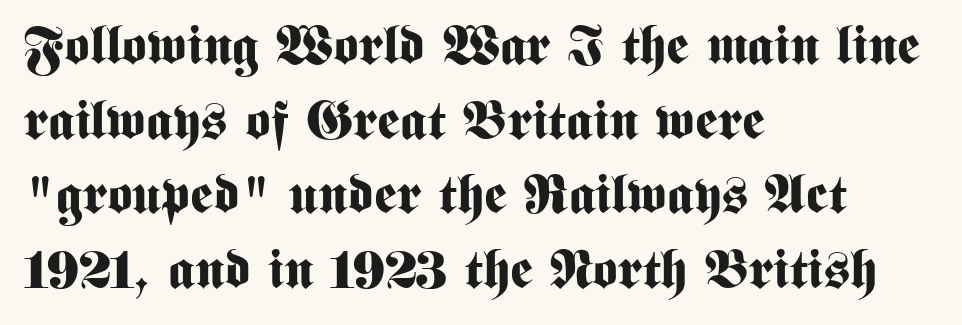
{"serif": "no", "italic": "no", "bold": "yes", "weight": "bold", "width": "condensed", "stroke_contrast": "medium", "x_height": "medium", "monospaced": "no", "underline": "no", "align": "left", "line_spacing": "normal", "line_spacing_ratio": 1.38, "letter_spacing": "normal", "letter_spacing_em": 0.0, "glyph_px": 54}
